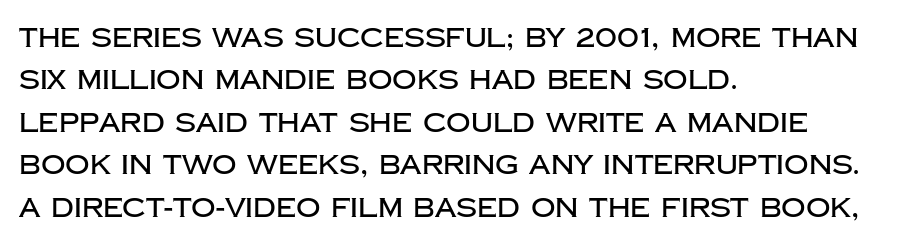
The image shows 27 px text type, upright; set left-aligned, normal line spacing (1.57x), normal letter spacing, not underlined.
